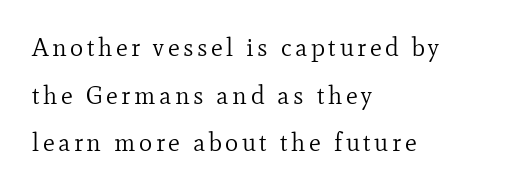
Q: Is the text bold? A: No.
Q: Is the text italic (slanted)? A: No, it is upright.
Q: Is the text underlined? A: No.
Q: How is the paragraph aligned? A: Left-aligned.
Q: Is the spacing between lines tight, normal or loose? A: Loose.
